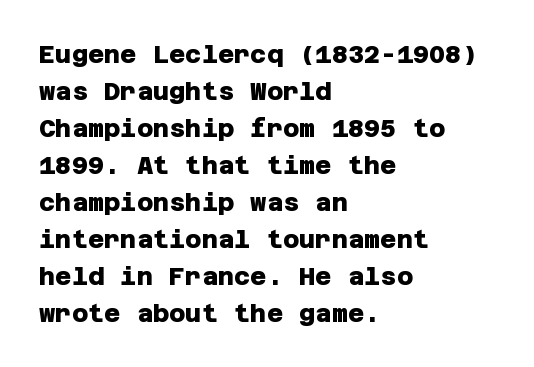
The image shows 25 px bold type; set left-aligned, normal line spacing (1.48x), normal letter spacing, not underlined.
